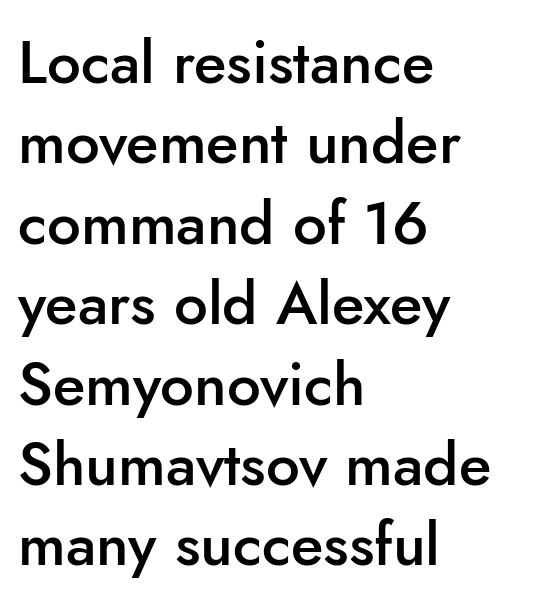
The image shows 60 px semibold sans-serif type, upright; set left-aligned, normal line spacing (1.34x), normal letter spacing, not underlined; low stroke contrast and a small x-height.
